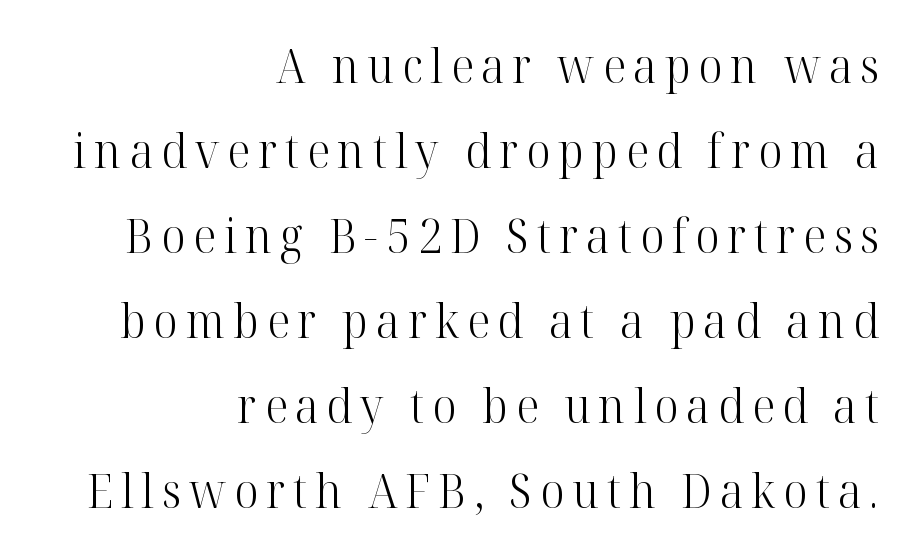
The space beneath each line is pristine and unruled. You could not count columns in this text — the font is proportionally spaced. The font is comparable to plain body text, perhaps lighter. Leftover space on each line is placed entirely before the opening word. Are there feet on the stems? There are — it's a serif.
